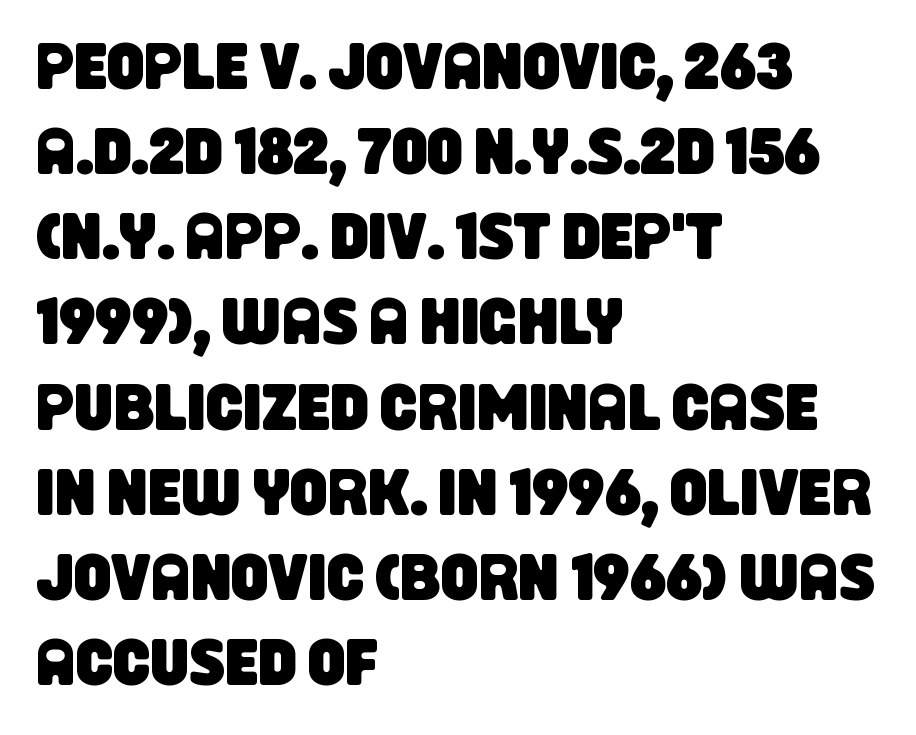
The compositor pushed each line to the left boundary. The letters carry no serifs — their stems end cleanly without finishing strokes. Descender tails drop into unmarked territory. Summary of vertical rhythm: regular, with standard interline spacing. The rendering uses natural spacing where letterforms have individual widths.
